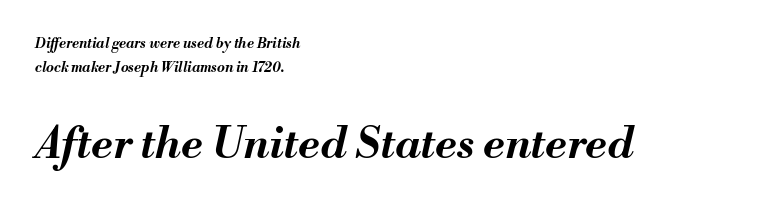
Look at the tracking — it's just the regular setting, nothing added. The designer gave the closing block more size than the opening block. A dark, heavy texture on the line: the type is bold. Looking at the ascenders, they clearly lean. These lines are rendered in a variable-pitch font.
